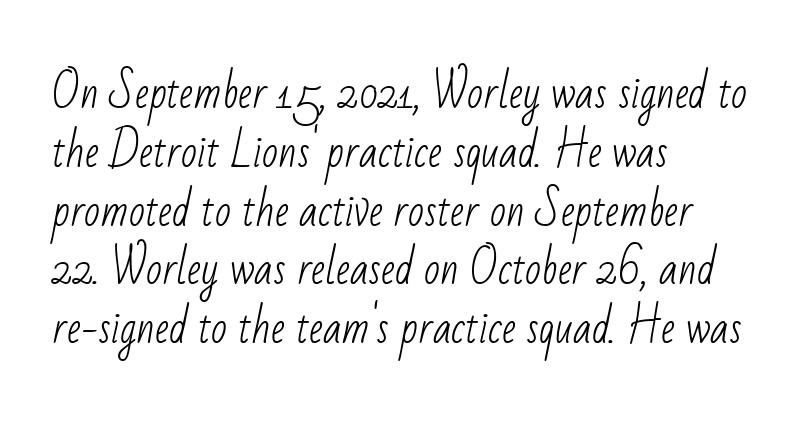
Q: Is the text bold? A: No.
Q: Is the typeface a serif or a sans-serif typeface? A: Sans-serif.
Q: Is the text underlined? A: No.
Q: How is the paragraph aligned? A: Left-aligned.
Q: Is the spacing between letters normal or unusually wide? A: Normal.
Q: Is the spacing between lines tight, normal or loose? A: Normal.
Q: Width (condensed, normal, or wide)? A: Condensed.
Q: Stroke contrast? A: Low.
Q: x-height? A: Small.
Q: Monospaced? A: No.
